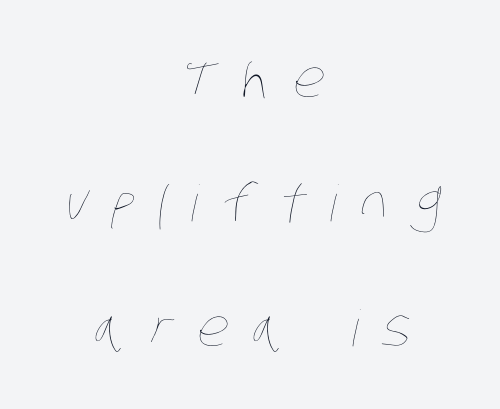
The image shows 50 px thin, condensed type; set centered, loose line spacing (2.49x), unusually wide letter spacing (+0.47 em), not underlined; low stroke contrast and a large x-height.
